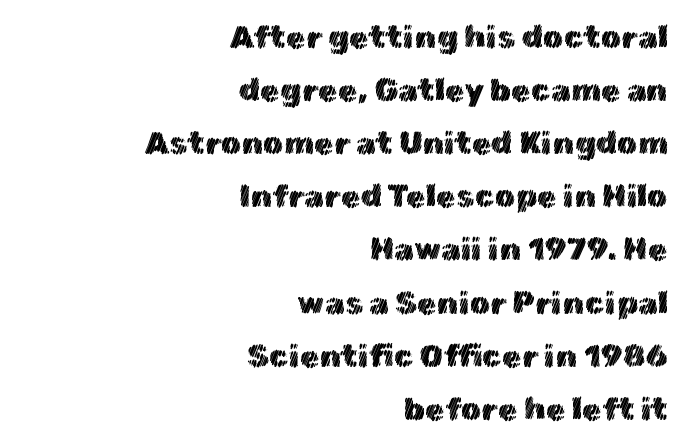
The line-height multiplier appears to be the usual default. Nope, not italic — everything's standing straight. The rendering uses natural spacing where letterforms have individual widths. Short note: letters normally spaced. The passage shown is not underscored anywhere.
